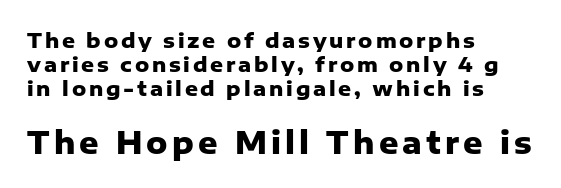
{"serif": "no", "italic": "no", "bold": "yes", "weight": "heavy", "width": "normal", "stroke_contrast": "low", "x_height": "medium", "monospaced": "no", "underline": "no", "align": "left", "line_spacing_ratio": 1.2, "larger_block": "second", "size_ratio": 1.5, "glyph_px": 30}
